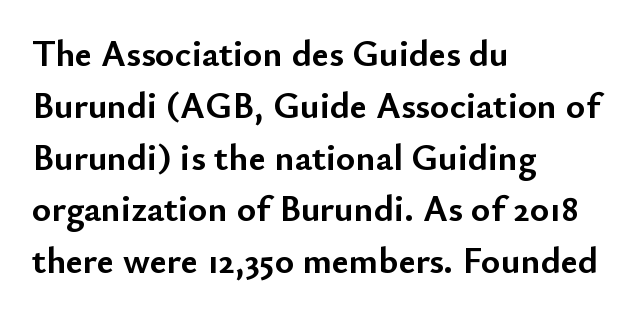
Q: Is the text bold? A: Yes.
Q: Is the text italic (slanted)? A: No, it is upright.
Q: Is the typeface a serif or a sans-serif typeface? A: Sans-serif.
Q: Is the text underlined? A: No.
Q: How is the paragraph aligned? A: Left-aligned.
Q: Is the spacing between letters normal or unusually wide? A: Normal.
Q: Is the spacing between lines tight, normal or loose? A: Normal.
Q: Width (condensed, normal, or wide)? A: Normal.
Q: Stroke contrast? A: Low.
Q: x-height? A: Small.
Q: Monospaced? A: No.
